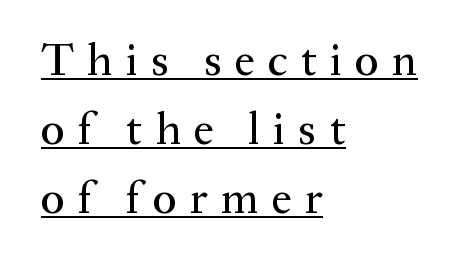
{"serif": "yes", "italic": "no", "width": "normal", "stroke_contrast": "medium", "x_height": "medium", "monospaced": "no", "underline": "yes", "align": "left", "line_spacing": "normal", "line_spacing_ratio": 1.53, "letter_spacing": "wide", "letter_spacing_em": 0.29, "glyph_px": 45}
